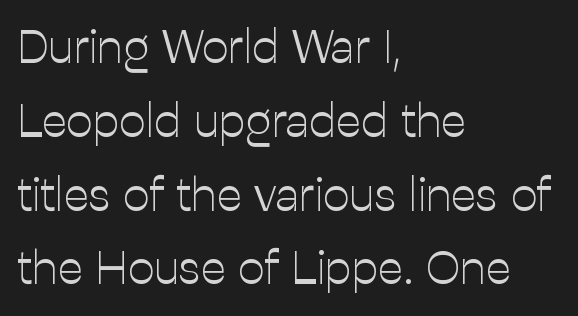
{"serif": "no", "italic": "no", "bold": "no", "weight": "light", "width": "normal", "stroke_contrast": "low", "x_height": "medium", "monospaced": "no", "underline": "no", "align": "left", "line_spacing": "normal", "line_spacing_ratio": 1.57, "letter_spacing": "normal", "letter_spacing_em": 0.0, "glyph_px": 47}
